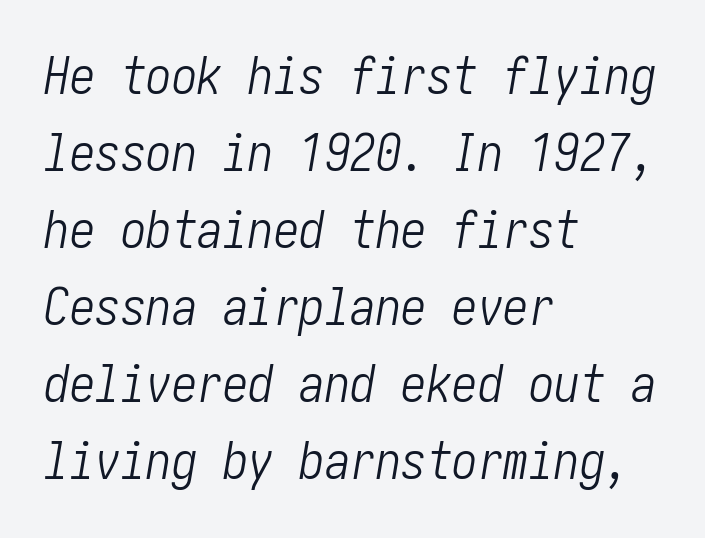
The image shows 51 px light, condensed type, italic (leaning right); set left-aligned, normal line spacing (1.51x), normal letter spacing, not underlined; low stroke contrast and a medium x-height.
